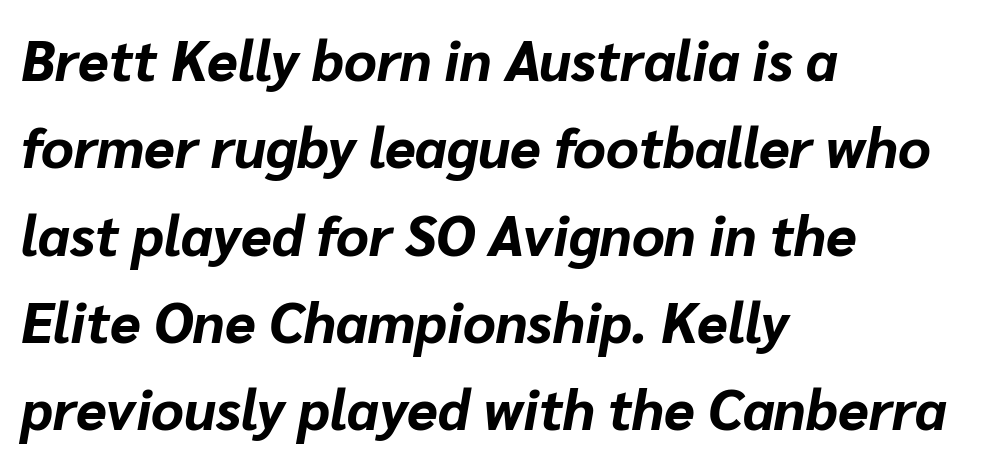
Q: Is the text bold? A: Yes.
Q: Is the text italic (slanted)? A: Yes, it leans right by about 10 degrees.
Q: Is the text underlined? A: No.
Q: How is the paragraph aligned? A: Left-aligned.
Q: Is the spacing between letters normal or unusually wide? A: Normal.
Q: Is the spacing between lines tight, normal or loose? A: Normal.
Q: Width (condensed, normal, or wide)? A: Normal.
Q: Stroke contrast? A: Low.
Q: x-height? A: Medium.
Q: Monospaced? A: No.
